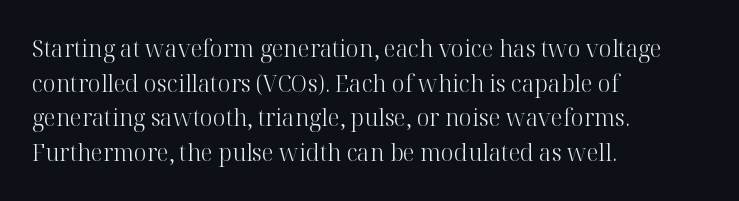
The image shows 23 px text type, upright; set left-aligned, normal line spacing (1.51x), normal letter spacing, not underlined.
